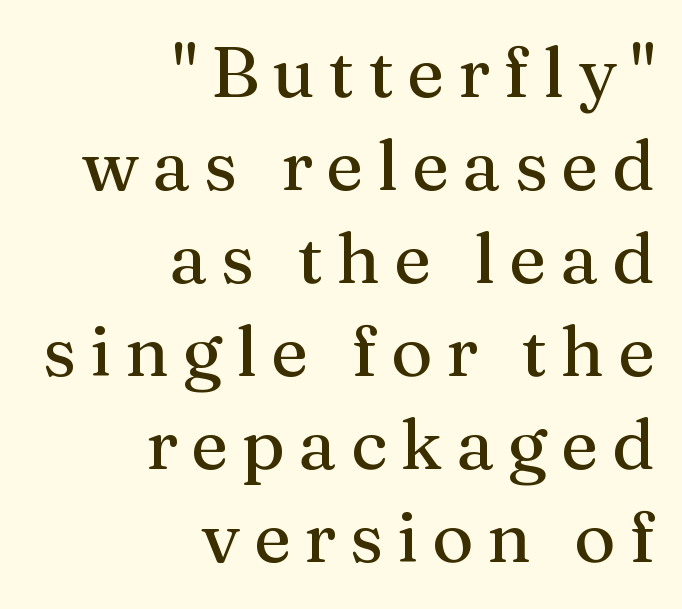
Q: Is the text italic (slanted)? A: No, it is upright.
Q: Is the typeface a serif or a sans-serif typeface? A: Serif.
Q: Is the text underlined? A: No.
Q: How is the paragraph aligned? A: Right-aligned.
Q: Is the spacing between lines tight, normal or loose? A: Normal.
Q: Width (condensed, normal, or wide)? A: Normal.
Q: Stroke contrast? A: Medium.
Q: x-height? A: Medium.
Q: Monospaced? A: No.
